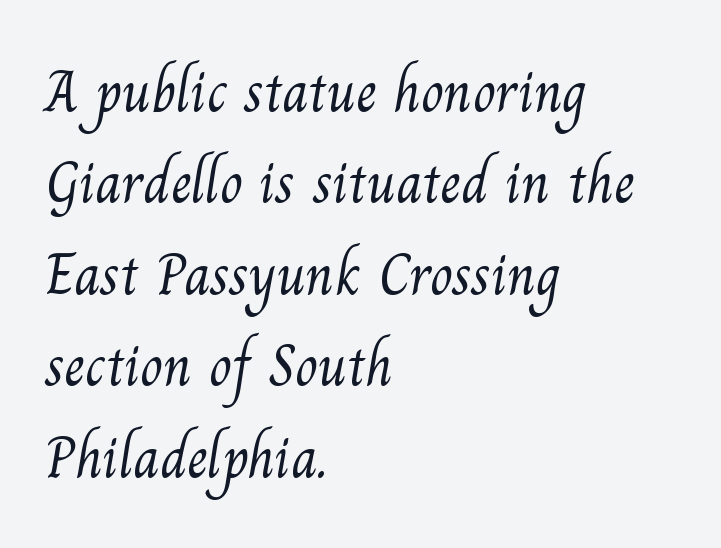
The image shows 59 px light serif type; set left-aligned, normal line spacing (1.55x), normal letter spacing, not underlined; medium stroke contrast and a small x-height.
